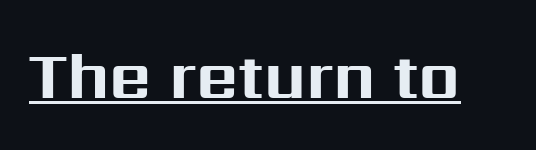
The axis of the letterforms is exactly vertical. This is underlined copy, the kind a proofreader might mark for attention. Tracking value appears to be zero — textbook default spacing. This sample has the flowing, uneven cadence of proportional lettering.
